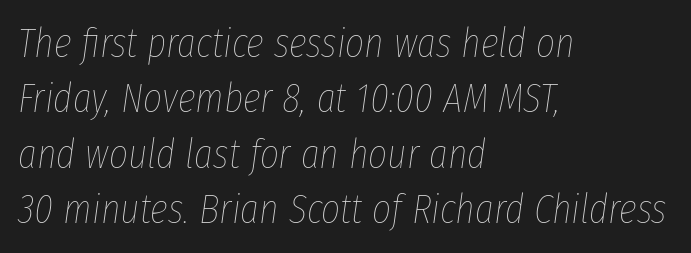
{"italic": "yes", "lean": "right", "slant_degrees": 8, "bold": "no", "weight": "thin", "width": "condensed", "stroke_contrast": "low", "x_height": "medium", "monospaced": "no", "underline": "no", "align": "left", "line_spacing": "normal", "line_spacing_ratio": 1.35, "letter_spacing": "normal", "letter_spacing_em": 0.0, "glyph_px": 41}
